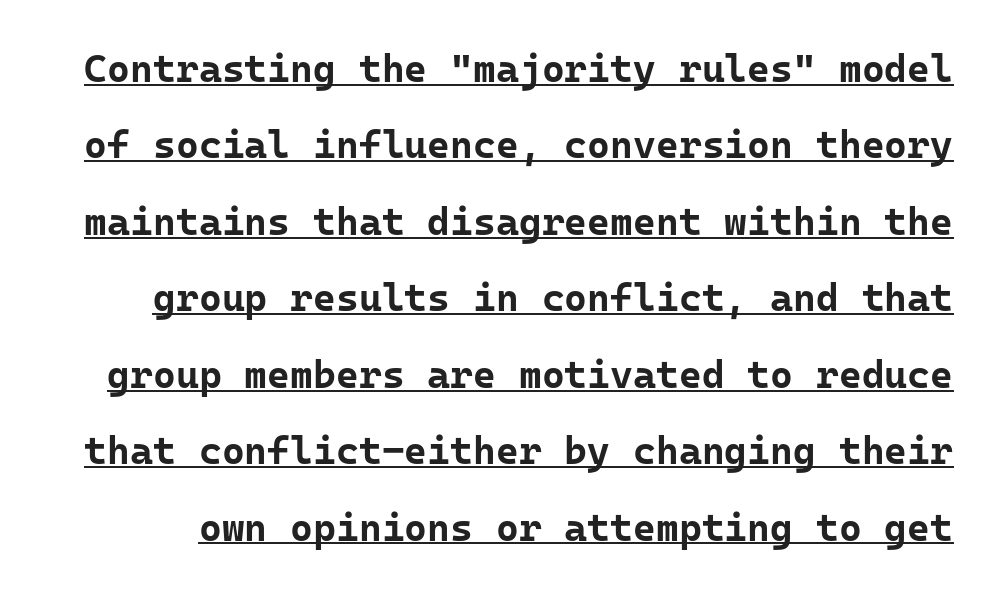
{"serif": "no", "italic": "no", "bold": "yes", "weight": "bold", "width": "normal", "stroke_contrast": "low", "x_height": "medium", "monospaced": "yes", "underline": "yes", "line_spacing": "loose", "line_spacing_ratio": 1.96, "letter_spacing": "normal", "letter_spacing_em": 0.0, "glyph_px": 39}
